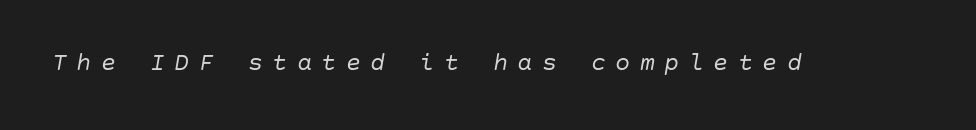
This is not heavy type; no bold has been used. The passage shown is not underscored anywhere. Short note: letters widely spaced. It's the slanting kind of type.
